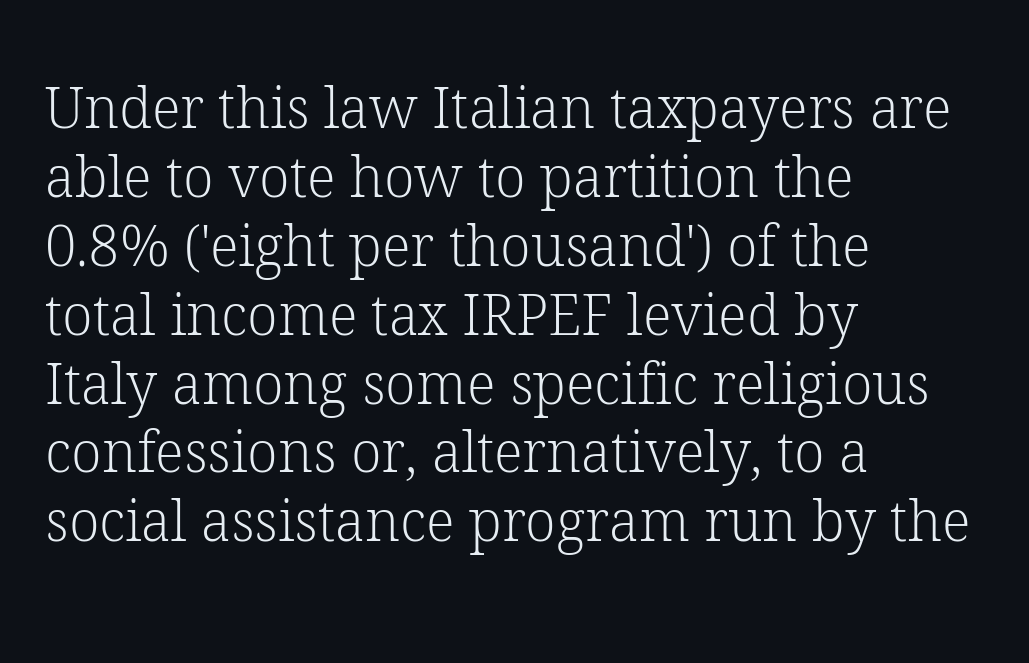
The weight tops out at a normal text grade. Classification — serif. The rendering anchors every line to the left-hand side. These lines keep a tight, regular rhythm from letter to letter. The face used here is proportionally spaced, like ordinary book or web type. Tall strokes in this sample are plumb rather than angled.
